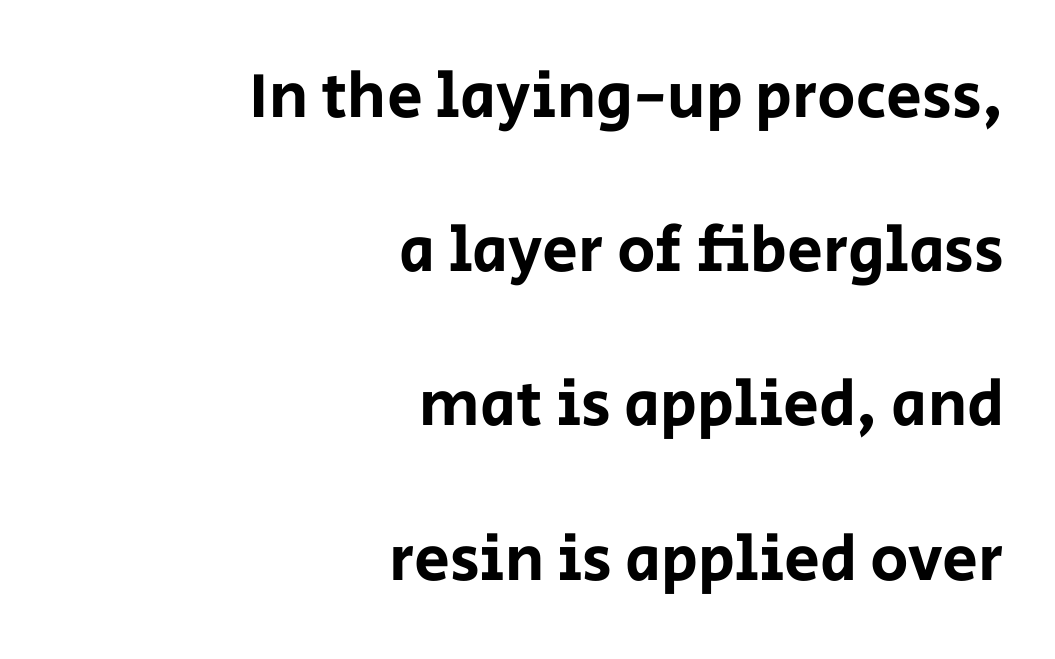
{"serif": "no", "italic": "no", "width": "normal", "stroke_contrast": "low", "x_height": "large", "monospaced": "no", "underline": "no", "align": "right", "line_spacing": "loose", "line_spacing_ratio": 2.41, "letter_spacing": "normal", "letter_spacing_em": 0.0, "glyph_px": 64}
